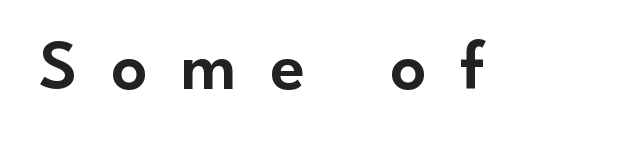
The image shows 71 px sans-serif type, upright; set unusually wide letter spacing (+0.47 em), not underlined; low stroke contrast and a small x-height.
